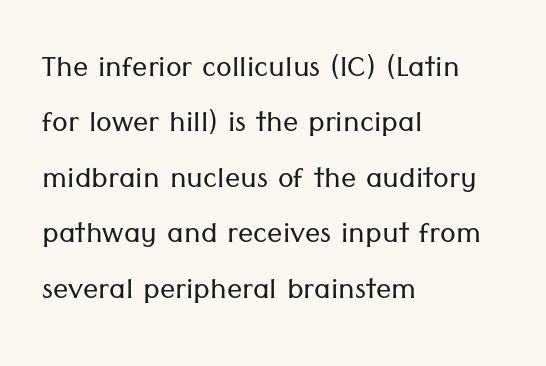
The image shows 38 px light sans-serif type, upright; set left-aligned, normal line spacing (1.46x), normal letter spacing, not underlined; low stroke contrast and a medium x-height.
